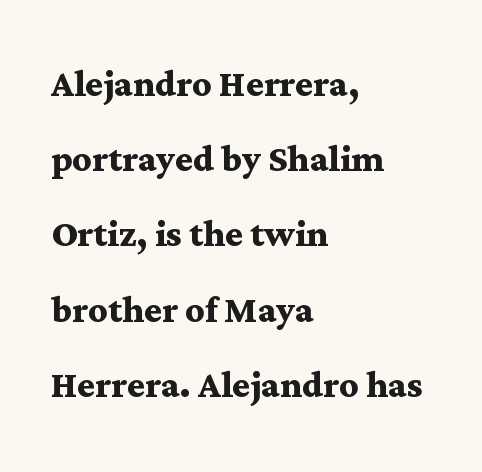
{"serif": "yes", "italic": "no", "bold": "yes", "weight": "semibold", "width": "wide", "stroke_contrast": "medium", "x_height": "medium", "monospaced": "no", "underline": "no", "align": "left", "line_spacing": "normal", "line_spacing_ratio": 1.6, "letter_spacing": "normal", "letter_spacing_em": 0.0, "glyph_px": 47}
